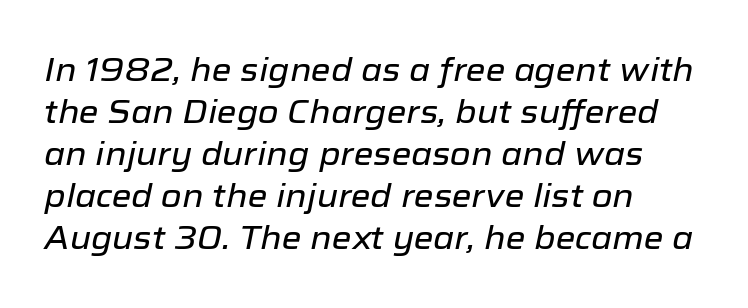
{"italic": "yes", "lean": "right", "slant_degrees": 12, "width": "normal", "stroke_contrast": "low", "x_height": "medium", "monospaced": "no", "underline": "no", "align": "left", "line_spacing": "normal", "line_spacing_ratio": 1.31, "letter_spacing": "normal", "letter_spacing_em": 0.0, "glyph_px": 32}
